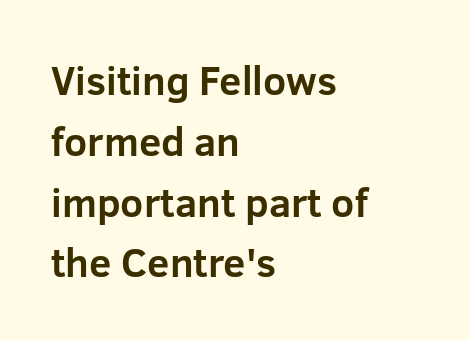
Q: Is the text bold? A: Yes.
Q: Is the text italic (slanted)? A: No, it is upright.
Q: Is the typeface a serif or a sans-serif typeface? A: Sans-serif.
Q: Is the text underlined? A: No.
Q: How is the paragraph aligned? A: Left-aligned.
Q: Is the spacing between letters normal or unusually wide? A: Normal.
Q: Is the spacing between lines tight, normal or loose? A: Normal.
Q: Width (condensed, normal, or wide)? A: Normal.
Q: Stroke contrast? A: Low.
Q: x-height? A: Medium.
Q: Monospaced? A: No.
